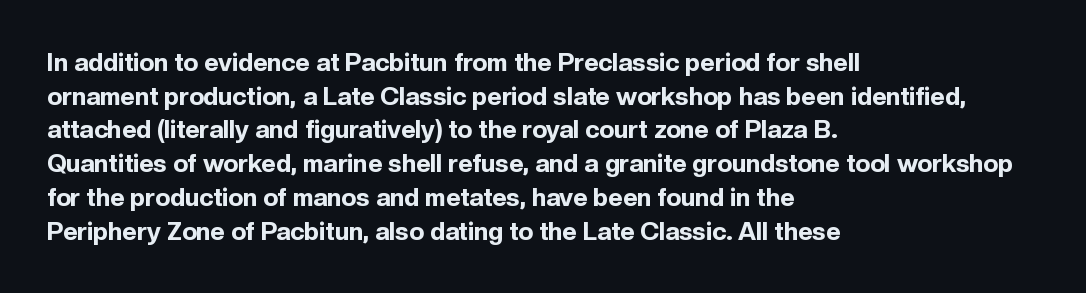
{"italic": "no", "bold": "yes", "underline": "no", "align": "left", "line_spacing": "normal", "line_spacing_ratio": 1.35, "letter_spacing": "normal", "letter_spacing_em": 0.0, "glyph_px": 25}
